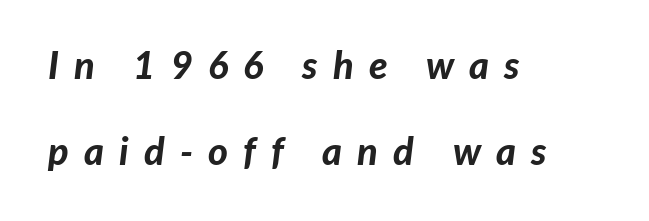
{"italic": "yes", "lean": "right", "slant_degrees": 7, "bold": "yes", "weight": "bold", "width": "normal", "stroke_contrast": "low", "x_height": "medium", "monospaced": "no", "underline": "no", "align": "left", "line_spacing": "loose", "line_spacing_ratio": 2.26, "letter_spacing": "wide", "letter_spacing_em": 0.4, "glyph_px": 38}
